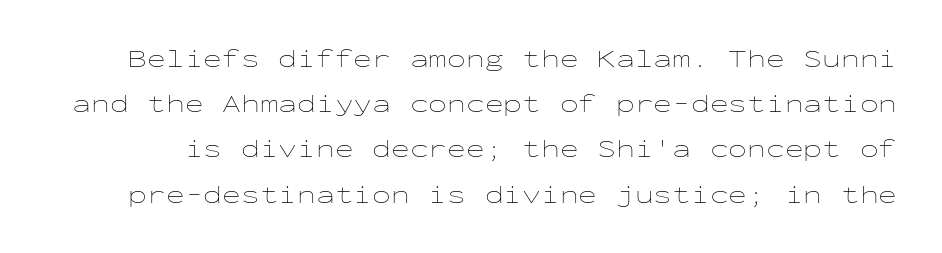
Caption: standard tracking, unaltered. The lettering holds an erect, upright posture throughout. Nobody drew a line under any word here. Stems and bowls with no extra thickness — not bold.
